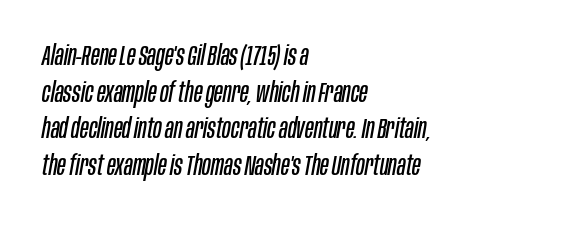
{"italic": "yes", "lean": "right", "slant_degrees": 10, "bold": "no", "weight": "regular", "width": "condensed", "stroke_contrast": "low", "x_height": "large", "monospaced": "no", "underline": "no", "align": "left", "line_spacing": "normal", "line_spacing_ratio": 1.31, "letter_spacing": "normal", "letter_spacing_em": 0.0, "glyph_px": 28}
